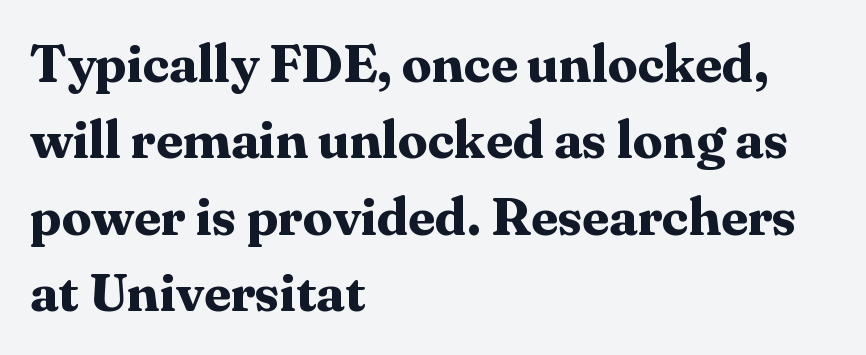
Serifs: yes, visible at the terminals of the letterforms. The rendering uses a moderate line-height, typical for paragraphs. Compared with a centered layout, this one pins lines to the left instead. The passage shown is emphatically bold.
